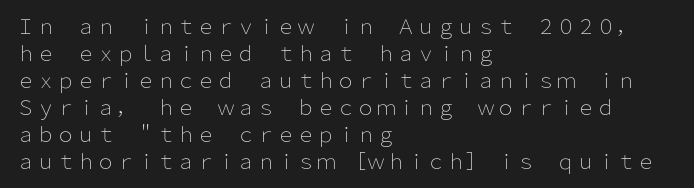
The image shows 20 px text type, upright; set left-aligned, normal line spacing (1.35x), normal letter spacing, not underlined.
